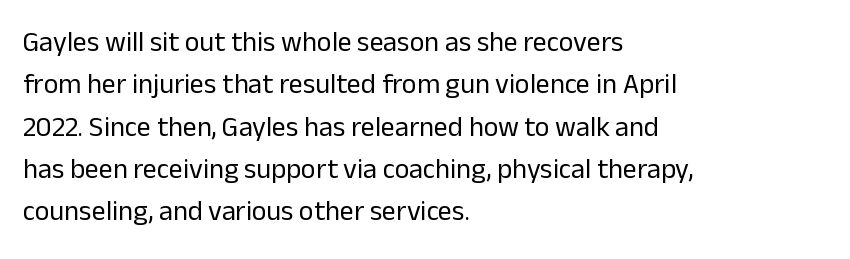
Alignment: flush left. Beneath every word, the page is bare. Successive baselines arrive at the customary interval. The rendering keeps characters at their native spacing. The glyphs in this specimen are sans serif. Note the varied advance widths — an 'i' is clearly narrower than an 'm'.
